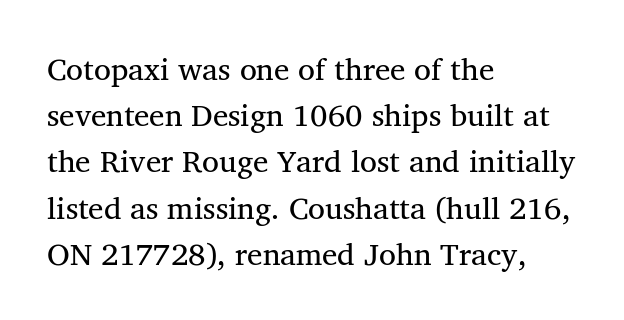
The image shows 31 px regular-weight serif type; set left-aligned, normal line spacing (1.49x), normal letter spacing, not underlined; medium stroke contrast and a medium x-height.
